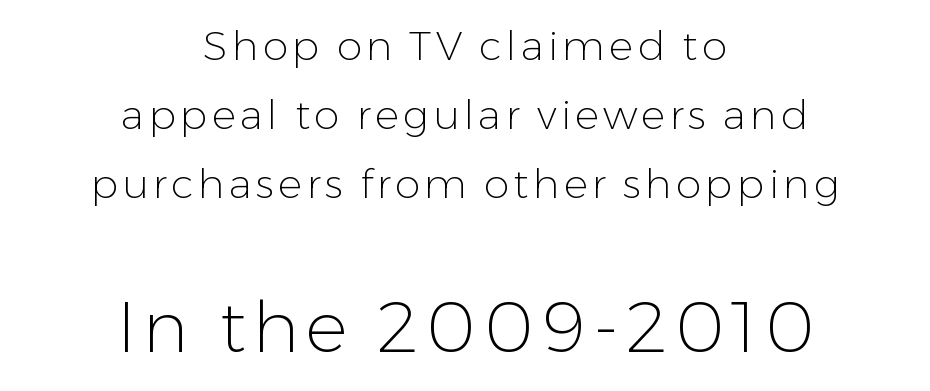
{"serif": "no", "italic": "no", "bold": "no", "weight": "light", "width": "normal", "stroke_contrast": "low", "x_height": "medium", "monospaced": "no", "underline": "no", "align": "center", "line_spacing": "normal", "line_spacing_ratio": 1.68, "larger_block": "second", "size_ratio": 1.73, "glyph_px": 71}
